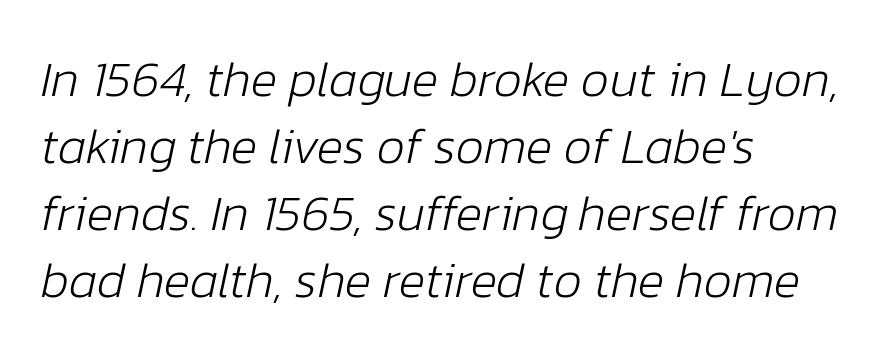
Q: Is the text bold? A: No.
Q: Is the text italic (slanted)? A: Yes, it leans right by about 12 degrees.
Q: Is the text underlined? A: No.
Q: How is the paragraph aligned? A: Left-aligned.
Q: Is the spacing between letters normal or unusually wide? A: Normal.
Q: Is the spacing between lines tight, normal or loose? A: Normal.
Q: Width (condensed, normal, or wide)? A: Normal.
Q: Stroke contrast? A: Low.
Q: x-height? A: Medium.
Q: Monospaced? A: No.
